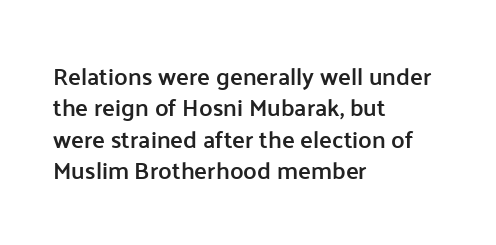
Q: Is the text bold? A: Semi-bold.
Q: Is the text italic (slanted)? A: No, it is upright.
Q: Is the text underlined? A: No.
Q: How is the paragraph aligned? A: Left-aligned.
Q: Is the spacing between letters normal or unusually wide? A: Normal.
Q: Is the spacing between lines tight, normal or loose? A: Normal.
